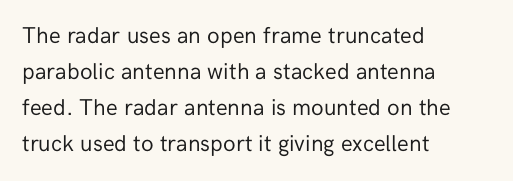
{"italic": "no", "bold": "no", "underline": "no", "align": "left", "line_spacing": "normal", "line_spacing_ratio": 1.57, "letter_spacing": "normal", "letter_spacing_em": 0.0, "glyph_px": 23}
